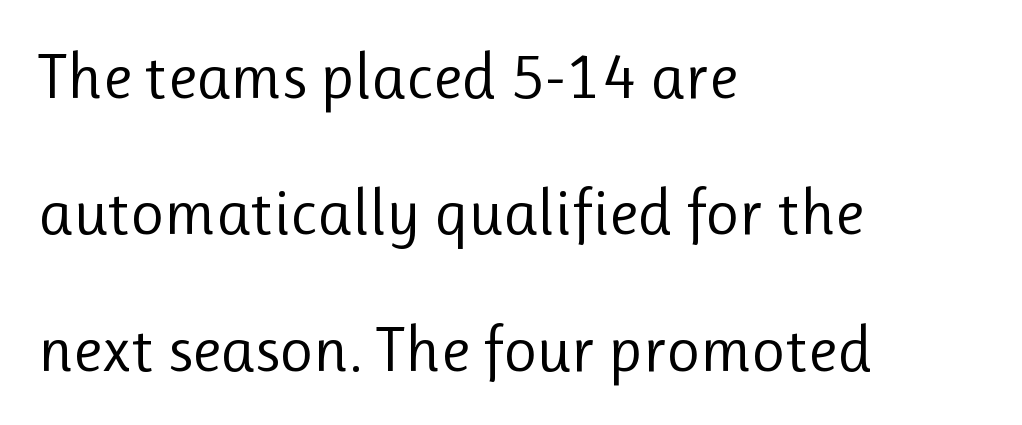
Q: Is the text bold? A: No.
Q: Is the text italic (slanted)? A: No, it is upright.
Q: Is the typeface a serif or a sans-serif typeface? A: Sans-serif.
Q: Is the text underlined? A: No.
Q: How is the paragraph aligned? A: Left-aligned.
Q: Is the spacing between letters normal or unusually wide? A: Normal.
Q: Is the spacing between lines tight, normal or loose? A: Loose.
Q: Width (condensed, normal, or wide)? A: Normal.
Q: Stroke contrast? A: Low.
Q: x-height? A: Medium.
Q: Monospaced? A: No.
